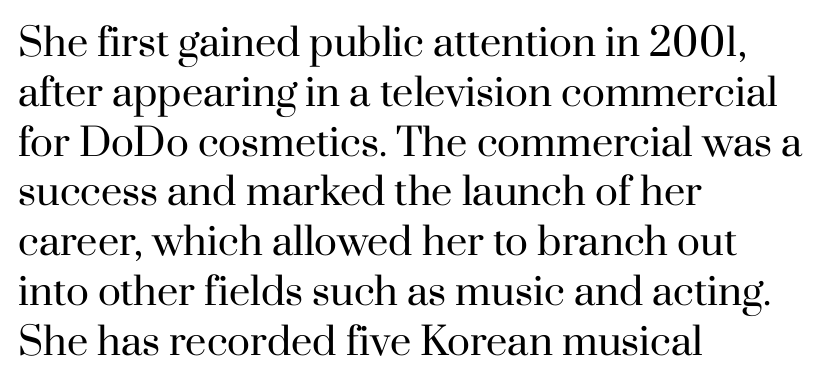
Where is the straight margin? On the left. The face used here is proportionally spaced, like ordinary book or web type. The weight tops out at a normal text grade. Type style note: has serifs. How would I describe the line gaps? Plain and ordinary. Beneath every word, the page is bare.
